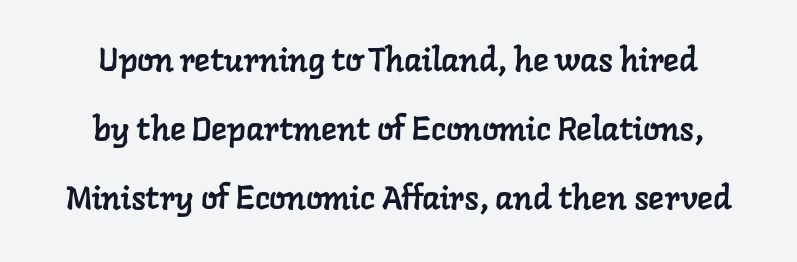
The image shows 33 px serif type; set loose line spacing (2.09x), normal letter spacing, not underlined; low stroke contrast and a medium x-height.
